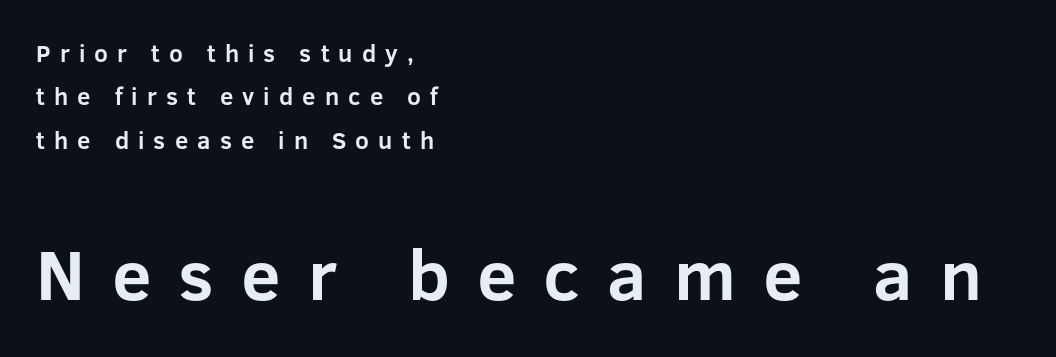
The image shows 71 px bold sans-serif type, upright; set left-aligned, line spacing 1.81x, unusually wide letter spacing (+0.38 em), not underlined; the second (bottom) block is 2.96x larger; low stroke contrast and a medium x-height.
